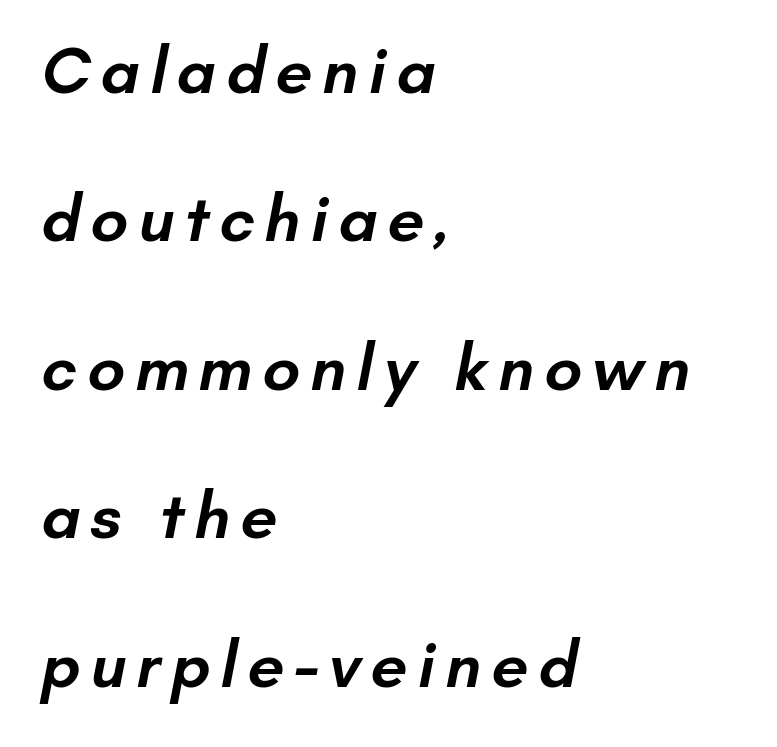
The image shows 66 px semibold sans-serif type; set left-aligned, loose line spacing (2.25x), not underlined; low stroke contrast and a small x-height.
